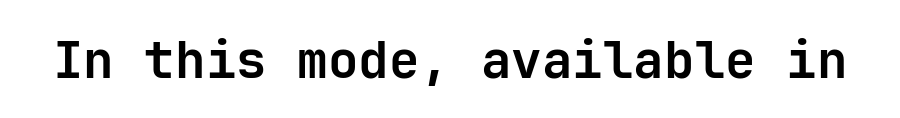
This is the regular roman posture of the typeface. Notice how thick the strokes are: this is what a full bold looks like. Any mark beneath the type? The region is blank. The designer went with a sans here, leaving each stem footless.
